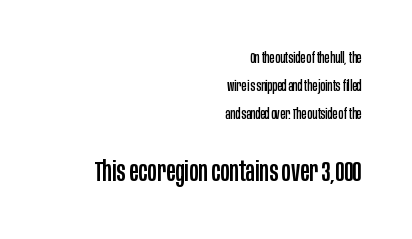
The image shows 28 px condensed sans-serif type, upright; set right-aligned, loose line spacing (2.01x), normal letter spacing, not underlined; the second (bottom) block is 2.0x larger; low stroke contrast and a large x-height.
